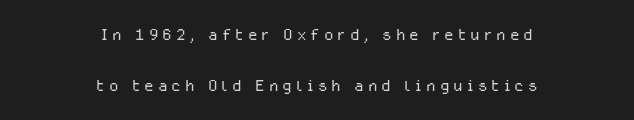
Nothing heavy about these letters — not bold at all. Leftover space on each line is divided equally before and after the words. Summary of vertical rhythm: relaxed, with wide interline spacing. No italicization has been applied; the sample stays upright. Underline: absent.
